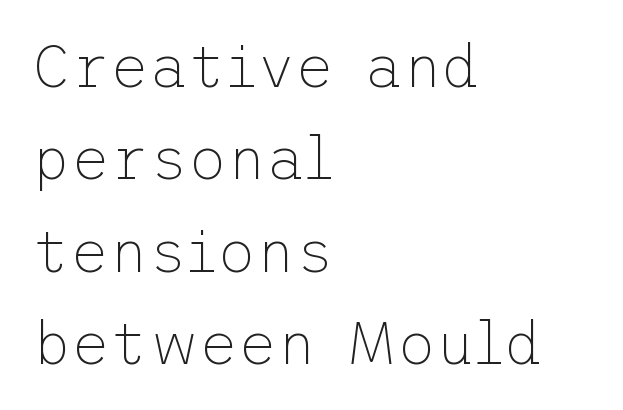
{"serif": "no", "italic": "no", "bold": "no", "weight": "thin", "width": "normal", "stroke_contrast": "low", "x_height": "medium", "underline": "no", "align": "left", "line_spacing": "normal", "line_spacing_ratio": 1.54, "letter_spacing": "normal", "letter_spacing_em": 0.0, "glyph_px": 60}
